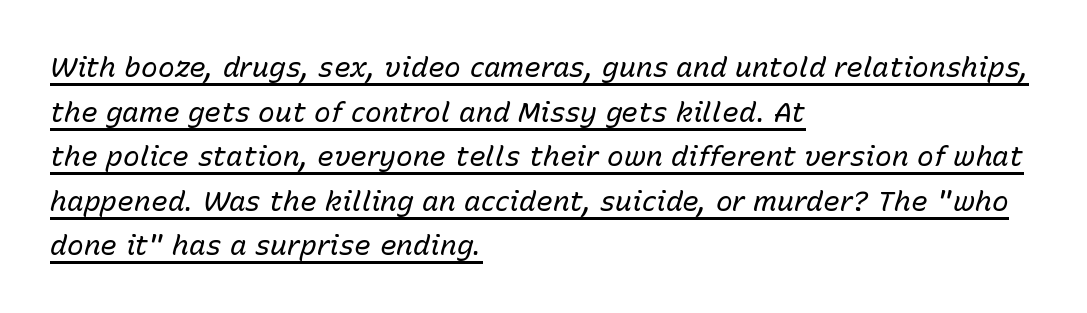
The image shows 28 px regular-weight type, italic (leaning right); set left-aligned, normal line spacing (1.59x), normal letter spacing, underlined; low stroke contrast and a medium x-height.
